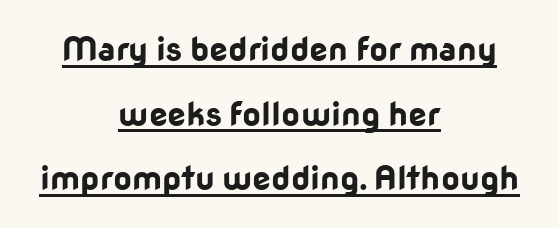
The image shows 33 px bold sans-serif type, upright; set centered, loose line spacing (1.96x), normal letter spacing, underlined; low stroke contrast and a medium x-height.
